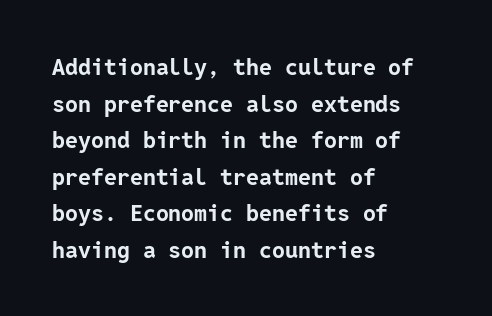
{"italic": "no", "bold": "yes", "underline": "no", "align": "left", "line_spacing": "normal", "line_spacing_ratio": 1.59, "letter_spacing": "normal", "letter_spacing_em": 0.0, "glyph_px": 23}
